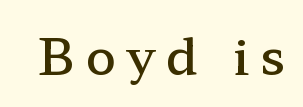
Weight: semibold (demi). The space directly below the letters is spotless. Rendered with straight, roman letterforms. You could not count columns in this text — the font is proportionally spaced.
